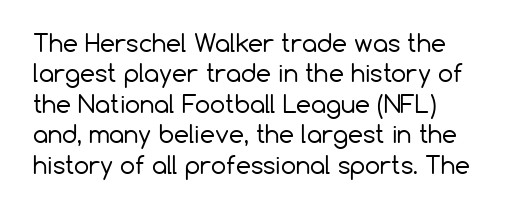
The type sits square on the baseline with zero lean. Only glyphs here, with clear space below each row. This sample is left-justified, so line endings fall wherever the words run out. Nothing unusual about the tracking: characters are spaced as the font intends. No extra ink here — the face is not bold.
